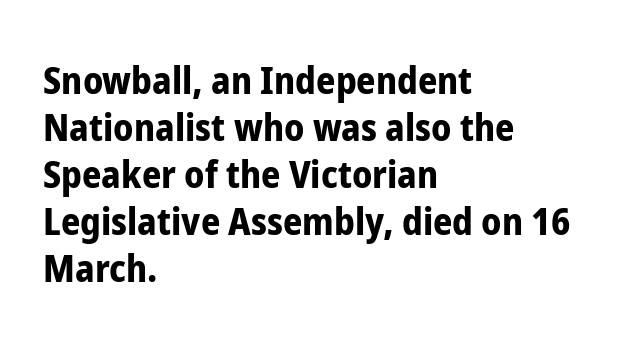
Tall strokes in this sample are plumb rather than angled. What stands out about the letter spacing? Nothing — it is the standard amount. The text block is weighted toward the left margin, trailing off unevenly rightward. Compared with an ordinary text face, these strokes are far heavier — a full bold.
